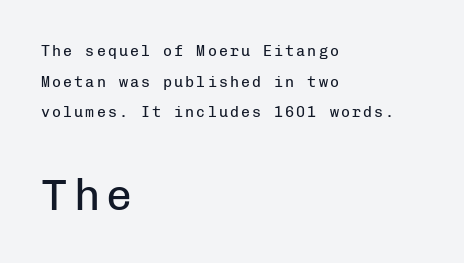
Q: Is the text bold? A: No.
Q: Is the text italic (slanted)? A: No, it is upright.
Q: Is the typeface a serif or a sans-serif typeface? A: Sans-serif.
Q: Is the text underlined? A: No.
Q: How is the paragraph aligned? A: Left-aligned.
Q: Is the spacing between lines tight, normal or loose? A: Loose.
Q: Which block of text is set in a larger size, the first (top) or the second (bottom)? A: The second (bottom) one.
Q: Width (condensed, normal, or wide)? A: Normal.
Q: Stroke contrast? A: Low.
Q: x-height? A: Medium.
Q: Monospaced? A: Yes.
